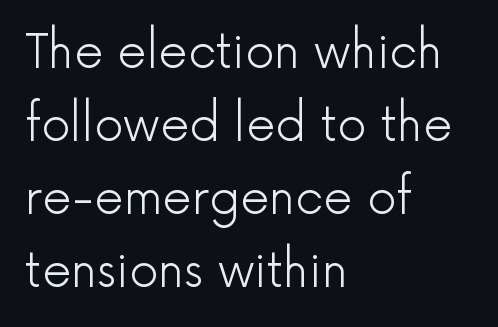
{"serif": "no", "italic": "no", "bold": "no", "weight": "light", "width": "normal", "x_height": "medium", "monospaced": "no", "underline": "no", "align": "left", "line_spacing": "normal", "line_spacing_ratio": 1.59, "letter_spacing": "normal", "letter_spacing_em": 0.0, "glyph_px": 46}
